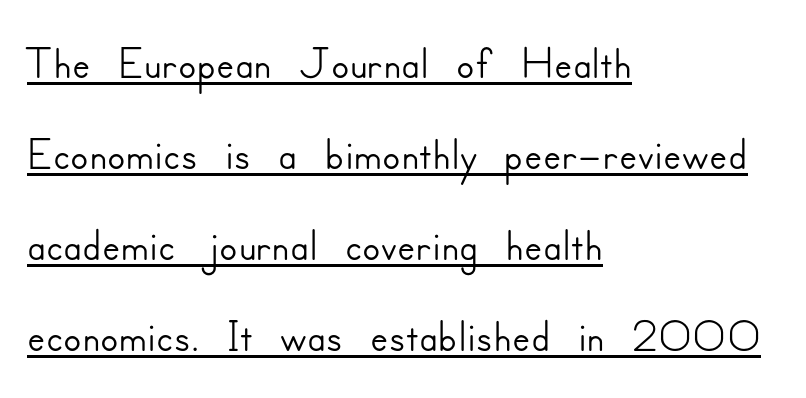
{"serif": "no", "italic": "no", "width": "normal", "stroke_contrast": "low", "x_height": "small", "monospaced": "no", "underline": "yes", "align": "left", "line_spacing": "normal", "line_spacing_ratio": 1.36, "letter_spacing": "normal", "letter_spacing_em": 0.0, "glyph_px": 67}
